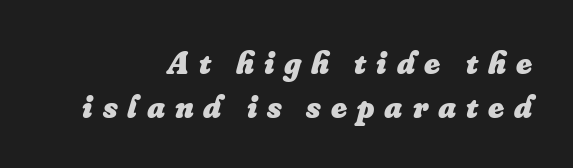
The image shows 33 px heavy type, italic (leaning right); set right-aligned, normal line spacing (1.32x), unusually wide letter spacing (+0.3 em), not underlined; low stroke contrast and a small x-height.
